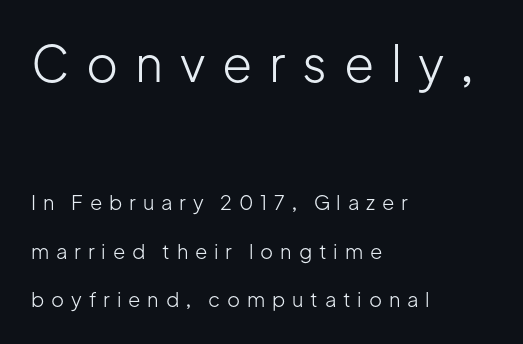
No feet cap the strokes, marking this as sans-serif type. One glance says open: line gaps are wider than usual. Each letter keeps its own natural width here, so spacing adapts to shape. In terms of posture, this sample is upright. The letterforms stand isolated, each surrounded by extra space. Is the type heavy? It reads as light-to-regular instead.
